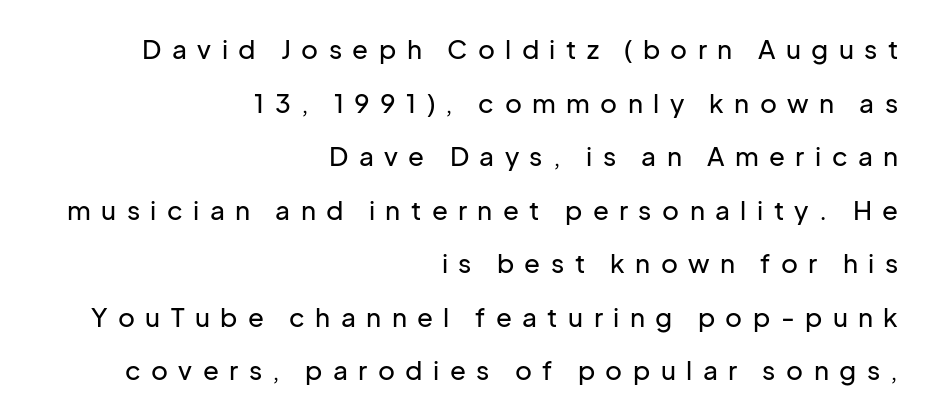
Q: Is the text italic (slanted)? A: No, it is upright.
Q: Is the text underlined? A: No.
Q: How is the paragraph aligned? A: Right-aligned.
Q: Is the spacing between letters normal or unusually wide? A: Unusually wide.
Q: Is the spacing between lines tight, normal or loose? A: Loose.
